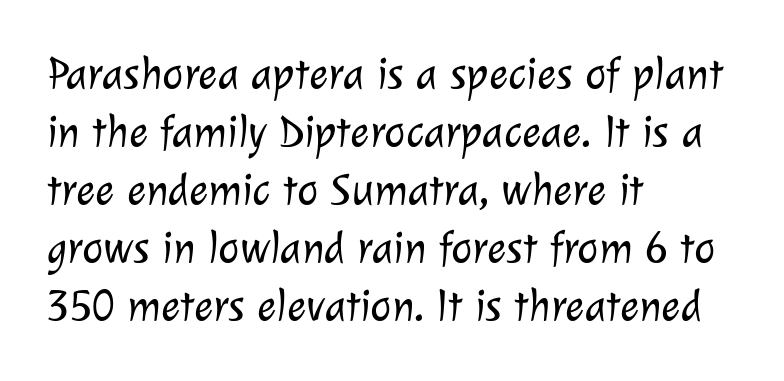
Q: Is the text bold? A: No.
Q: Is the typeface a serif or a sans-serif typeface? A: Sans-serif.
Q: Is the text underlined? A: No.
Q: How is the paragraph aligned? A: Left-aligned.
Q: Is the spacing between letters normal or unusually wide? A: Normal.
Q: Is the spacing between lines tight, normal or loose? A: Normal.
Q: Width (condensed, normal, or wide)? A: Normal.
Q: Stroke contrast? A: Low.
Q: x-height? A: Medium.
Q: Monospaced? A: No.
